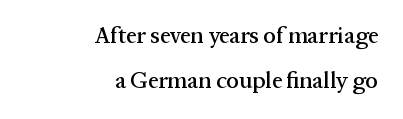
Q: Is the text italic (slanted)? A: No, it is upright.
Q: Is the text underlined? A: No.
Q: How is the paragraph aligned? A: Right-aligned.
Q: Is the spacing between letters normal or unusually wide? A: Normal.
Q: Is the spacing between lines tight, normal or loose? A: Loose.
